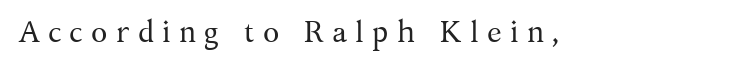
The image shows 30 px regular-weight serif type, upright; set unusually wide letter spacing (+0.27 em), not underlined; medium stroke contrast and a medium x-height.
